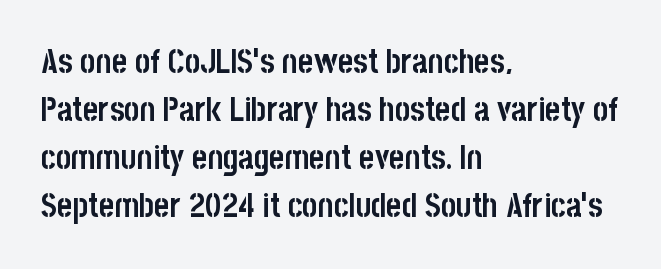
{"serif": "no", "italic": "no", "bold": "yes", "weight": "semibold", "width": "condensed", "stroke_contrast": "low", "x_height": "large", "monospaced": "no", "underline": "no", "align": "left", "line_spacing": "normal", "line_spacing_ratio": 1.45, "letter_spacing": "normal", "letter_spacing_em": 0.0, "glyph_px": 33}
